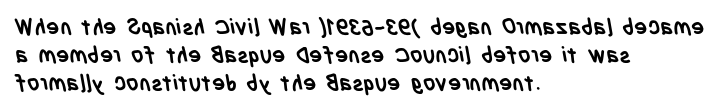
{"bold": "yes", "underline": "no", "align": "left", "line_spacing": "normal", "line_spacing_ratio": 1.27, "letter_spacing": "normal", "letter_spacing_em": 0.0, "glyph_px": 22}
